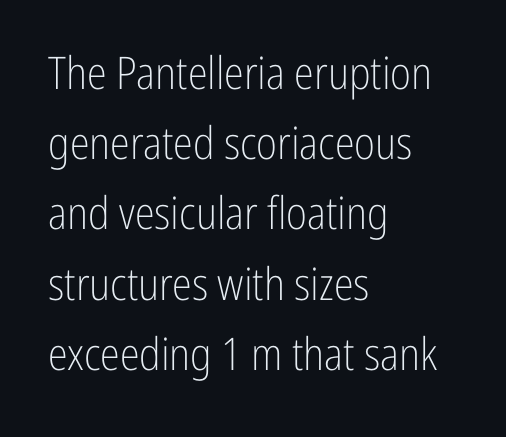
Q: Is the text bold? A: No.
Q: Is the text italic (slanted)? A: No, it is upright.
Q: Is the typeface a serif or a sans-serif typeface? A: Sans-serif.
Q: Is the text underlined? A: No.
Q: How is the paragraph aligned? A: Left-aligned.
Q: Is the spacing between letters normal or unusually wide? A: Normal.
Q: Is the spacing between lines tight, normal or loose? A: Normal.
Q: Width (condensed, normal, or wide)? A: Condensed.
Q: Stroke contrast? A: Low.
Q: x-height? A: Medium.
Q: Monospaced? A: No.
